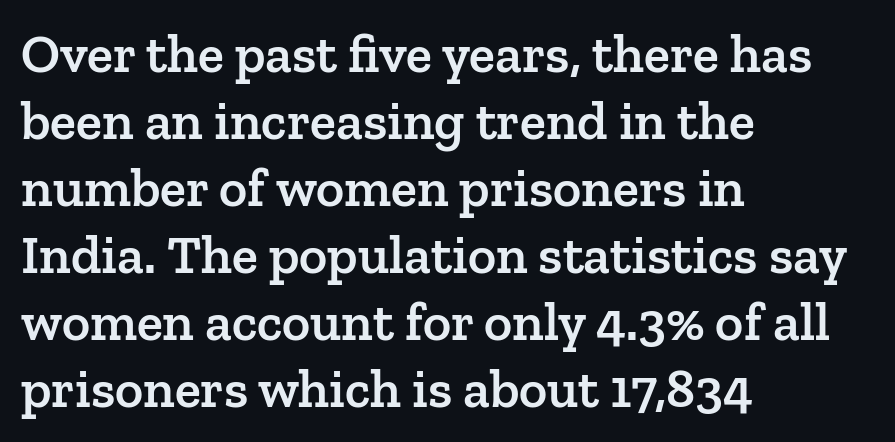
Q: Is the text bold? A: Semi-bold.
Q: Is the text italic (slanted)? A: No, it is upright.
Q: Is the typeface a serif or a sans-serif typeface? A: Serif.
Q: Is the text underlined? A: No.
Q: How is the paragraph aligned? A: Left-aligned.
Q: Is the spacing between letters normal or unusually wide? A: Normal.
Q: Width (condensed, normal, or wide)? A: Normal.
Q: Stroke contrast? A: Low.
Q: x-height? A: Medium.
Q: Monospaced? A: No.
